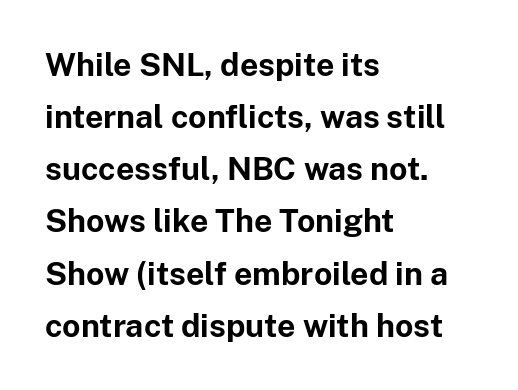
The image shows 32 px bold sans-serif type, upright; set left-aligned, normal line spacing (1.63x), normal letter spacing, not underlined; low stroke contrast and a medium x-height.
